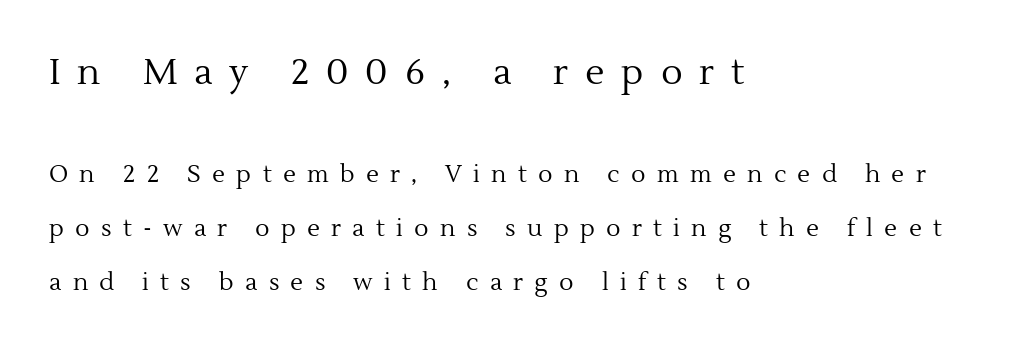
Unbolded letterforms with no extra heft. The rendering uses natural spacing where letterforms have individual widths. Leftover space on each line is placed entirely after the last word. Leading is clearly above the norm, producing a sparse column.
